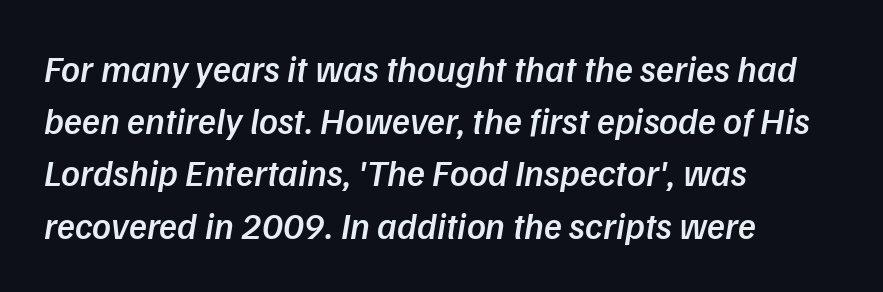
Baseline-to-baseline distance is the conventional proportion of letter height. Clear beneath every line of the passage. The typography opts for an oblique posture over an upright one. The letters advance in unequal steps, a hallmark of proportional type. Which margin do the lines hug? The left one — the right edge is uneven. How heavy is the stroke? Medium-heavy — a semibold, shy of bold.
